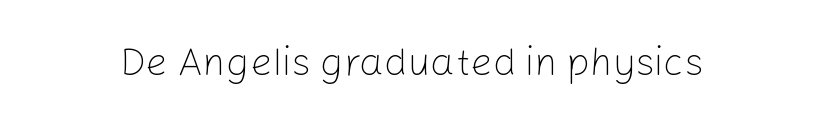
The letters advance in unequal steps, a hallmark of proportional type. Type style note: lacks serifs. Compared with typical body copy, the letter spacing here is the same. Heft: none added — not bold. Notice how the stems are strictly vertical — no italics here. Beneath every word, the page is bare.
